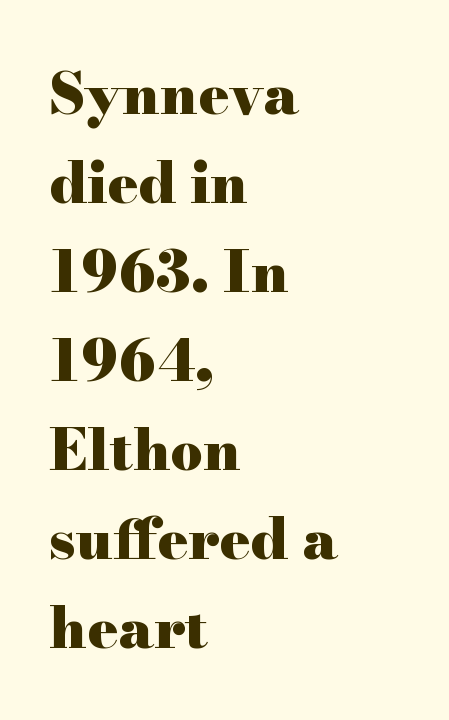
{"serif": "yes", "italic": "no", "bold": "yes", "weight": "heavy", "width": "wide", "stroke_contrast": "high", "x_height": "small", "monospaced": "no", "underline": "no", "align": "left", "line_spacing": "normal", "line_spacing_ratio": 1.56, "letter_spacing": "normal", "letter_spacing_em": 0.0, "glyph_px": 57}
